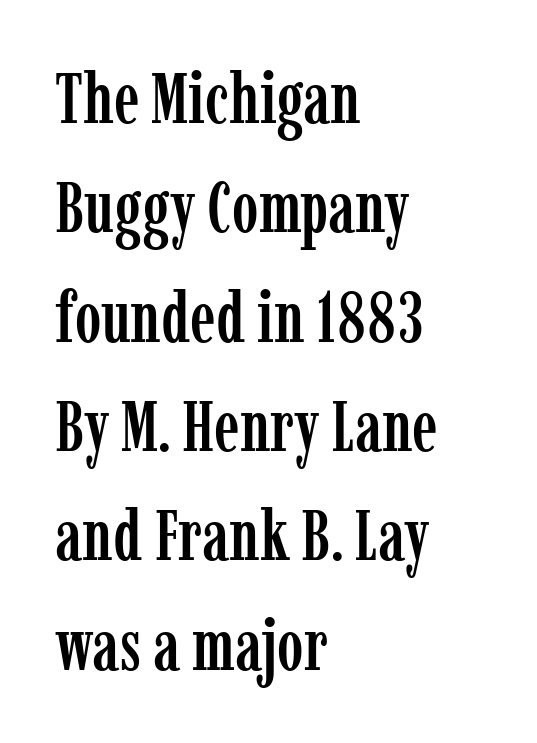
Rendered with straight, roman letterforms. Rule under the text: the space is simply empty. This sample keeps an unexceptional amount of space between lines. Each letter keeps its own natural width here, so spacing adapts to shape. The rendering anchors every line to the left-hand side. How are the letters spaced? Ordinarily, with no added tracking.
